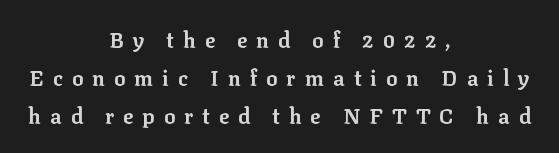
Q: Is the text bold? A: Yes.
Q: Is the text italic (slanted)? A: No, it is upright.
Q: Is the text underlined? A: No.
Q: How is the paragraph aligned? A: Centered.
Q: Is the spacing between letters normal or unusually wide? A: Unusually wide.
